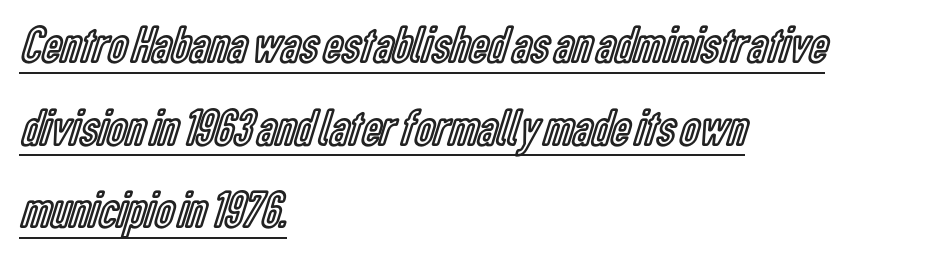
Every row of glyphs begins at an identical x-position on the left. You could call the tracking neutral — neither tight nor loose. A normal amount of white space separates one row of letters from the next. Somebody hit Ctrl+U on this one — the words are underlined. The face used here is proportionally spaced, like ordinary book or web type.
